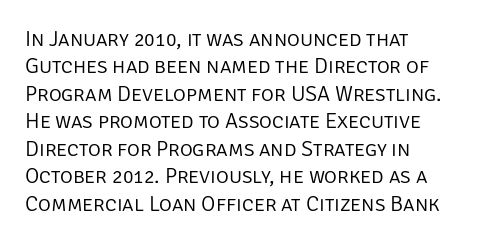
Q: Is the text bold? A: No.
Q: Is the text italic (slanted)? A: No, it is upright.
Q: Is the text underlined? A: No.
Q: How is the paragraph aligned? A: Left-aligned.
Q: Is the spacing between letters normal or unusually wide? A: Normal.
Q: Is the spacing between lines tight, normal or loose? A: Normal.
